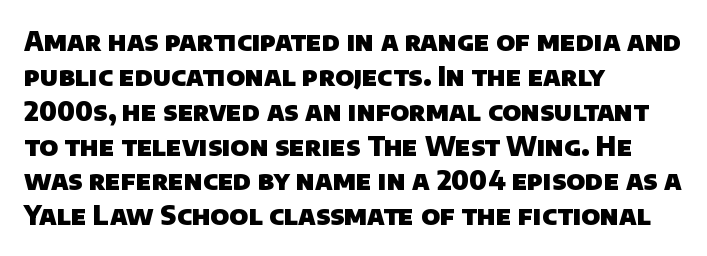
Honestly, there is no underline to notice here at all. Every letter is thick-stroked: bold, no question. Horizontal bands of white between lines are of average thickness. The typesetter chose a ragged-right arrangement here. Honestly, the letter spacing is just normal — you wouldn't notice it.
